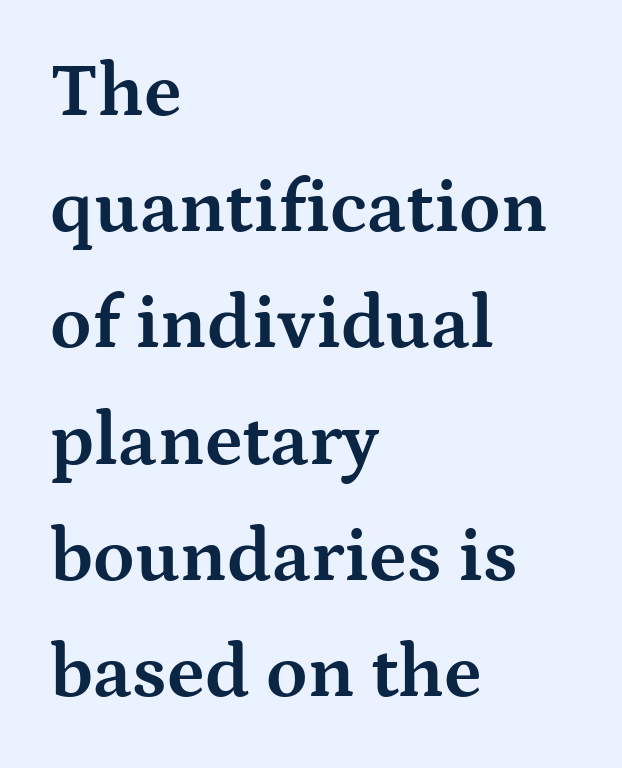
The image shows 75 px bold, wide serif type, upright; set left-aligned, normal line spacing (1.55x), normal letter spacing, not underlined; medium stroke contrast and a medium x-height.
